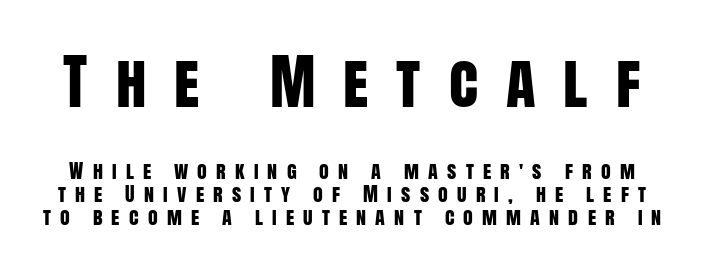
{"serif": "no", "italic": "no", "width": "condensed", "stroke_contrast": "low", "x_height": "large", "monospaced": "no", "underline": "no", "line_spacing_ratio": 1.16, "letter_spacing": "wide", "letter_spacing_em": 0.46, "larger_block": "first", "size_ratio": 3.05, "glyph_px": 61}
